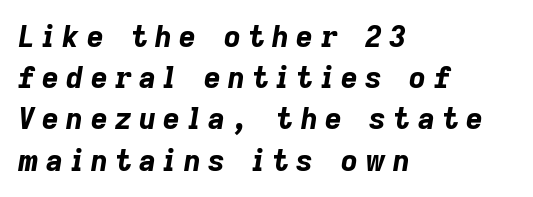
{"italic": "yes", "lean": "right", "slant_degrees": 9, "bold": "yes", "weight": "bold", "width": "normal", "stroke_contrast": "low", "x_height": "medium", "monospaced": "no", "underline": "no", "align": "left", "line_spacing": "normal", "line_spacing_ratio": 1.42, "letter_spacing": "wide", "letter_spacing_em": 0.26, "glyph_px": 29}
